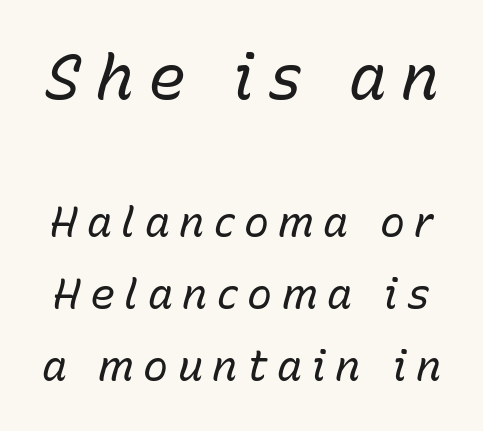
The lettering tilts uniformly, giving the passage an italic look. Counters stay open thanks to moderate or lighter strokes. Size hierarchy here favors the leading block over the trailing one. Between one letter and the next there's a generous, obvious gap. The passage shown is typed in a proportional face where columns would drift. Bare-footed words on every line.
